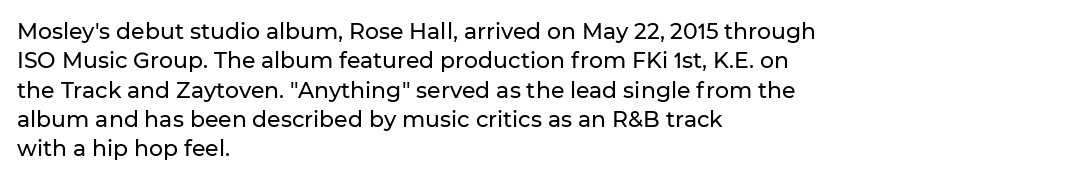
{"italic": "no", "underline": "no", "align": "left", "line_spacing": "normal", "line_spacing_ratio": 1.33, "letter_spacing": "normal", "letter_spacing_em": 0.0, "glyph_px": 22}
